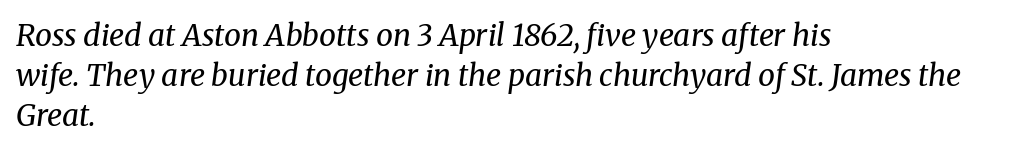
The vertical gap from one line to the next is medium. Tracking here is standard; glyphs follow each other at the usual distance. Nobody drew a line under any word here. A quiet, ordinary-to-light weight characterises the typeface. Line starts are locked; line ends wander. Spacing verdict: proportional, widths tailored to each character.
